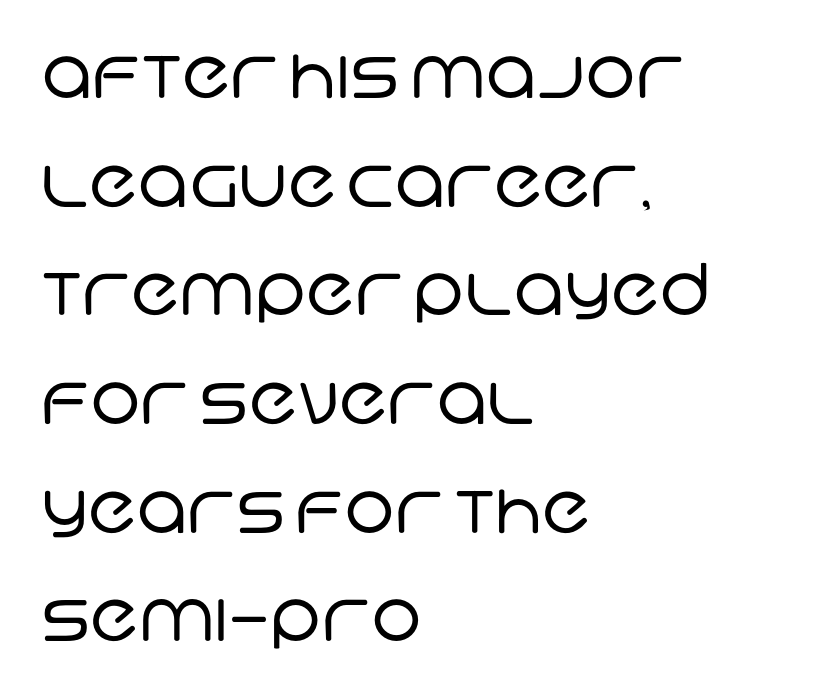
Do the characters align in a grid? No, the font is proportional. A light-to-regular cut is what we see here. Beneath every word, the page is bare. The typeface chosen for these lines omits serifs.
